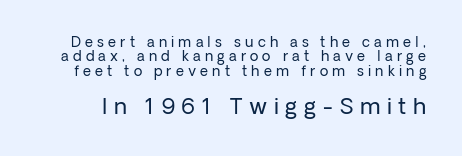
Is the stroke heavy? The answer is a plain regular-or-lighter. Reading down the column, the eye jumps only a short way to each next line. The zone under the glyphs is completely vacant. Which of the two is more prominent by size? The second, at the bottom. Quick note: not italic, upright. Does extra space separate the letters? Yes, quite a lot of it.
